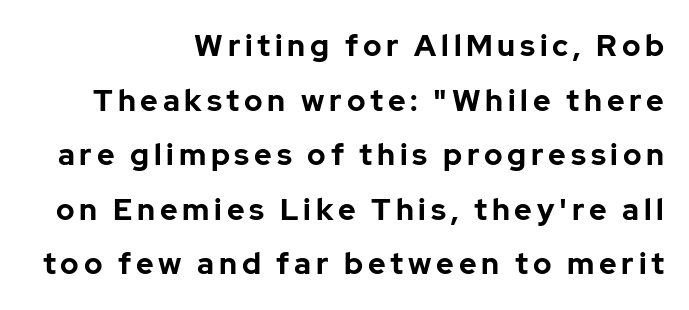
The image shows 30 px bold sans-serif type, upright; set right-aligned, line spacing 1.82x, not underlined; low stroke contrast and a medium x-height.
